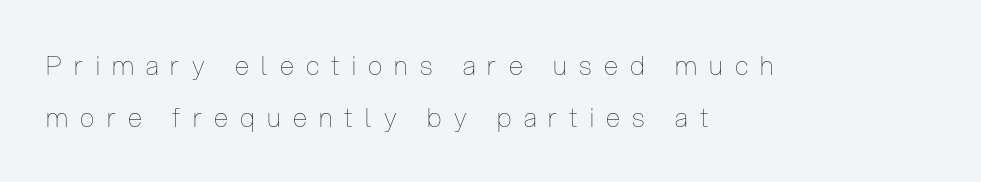
Q: Is the text bold? A: No.
Q: Is the text italic (slanted)? A: No, it is upright.
Q: Is the text underlined? A: No.
Q: How is the paragraph aligned? A: Left-aligned.
Q: Is the spacing between letters normal or unusually wide? A: Unusually wide.
Q: Is the spacing between lines tight, normal or loose? A: Loose.
